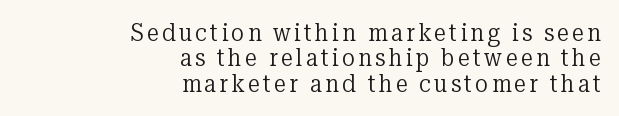
The image shows 24 px text type, upright; set right-aligned, tight line spacing (1.06x), not underlined.
